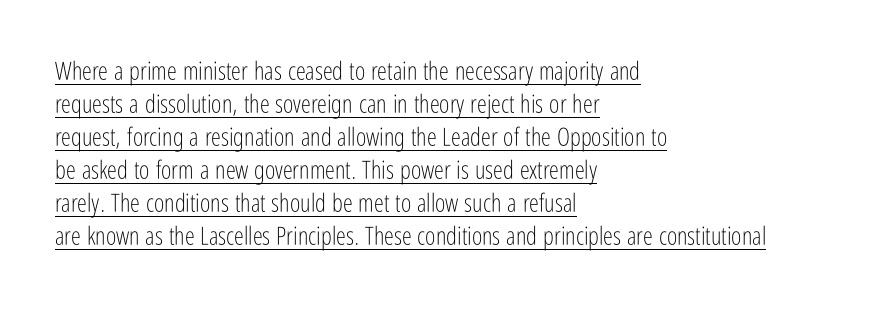
The image shows 25 px text type, upright; set left-aligned, normal line spacing (1.32x), normal letter spacing, underlined.
